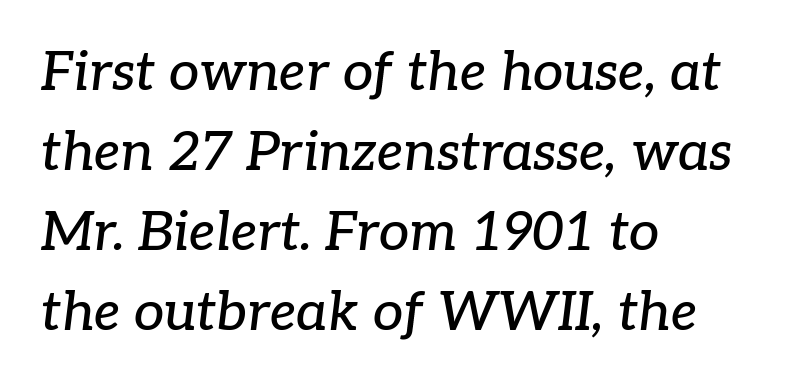
Q: Is the text italic (slanted)? A: Yes, it leans right by about 7 degrees.
Q: Is the typeface a serif or a sans-serif typeface? A: Serif.
Q: Is the text underlined? A: No.
Q: How is the paragraph aligned? A: Left-aligned.
Q: Is the spacing between letters normal or unusually wide? A: Normal.
Q: Is the spacing between lines tight, normal or loose? A: Normal.
Q: Width (condensed, normal, or wide)? A: Normal.
Q: Stroke contrast? A: Low.
Q: x-height? A: Medium.
Q: Monospaced? A: No.
